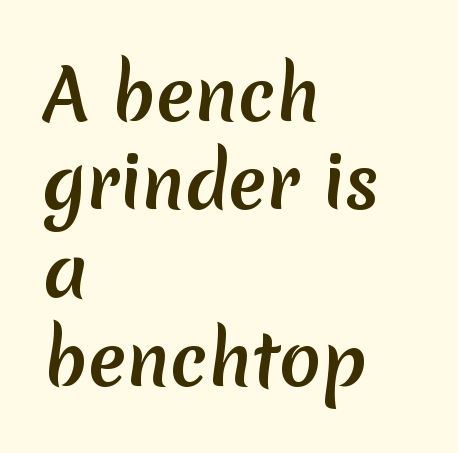
Between one letter and the next there's only the usual sliver of space. This sample keeps an unexceptional amount of space between lines. The characters look thick and weighty, a clear bold. The text block is weighted toward the left margin, trailing off unevenly rightward. The typeface chosen for these lines omits serifs.
